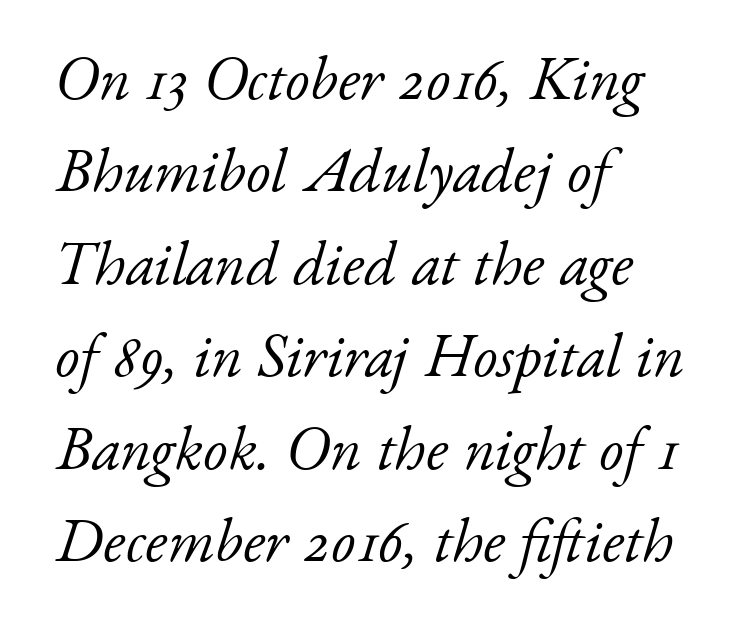
{"serif": "yes", "italic": "yes", "lean": "right", "slant_degrees": 17, "bold": "no", "weight": "light", "width": "normal", "stroke_contrast": "low", "x_height": "small", "monospaced": "no", "underline": "no", "align": "left", "line_spacing": "normal", "line_spacing_ratio": 1.49, "letter_spacing": "normal", "letter_spacing_em": 0.0, "glyph_px": 62}
